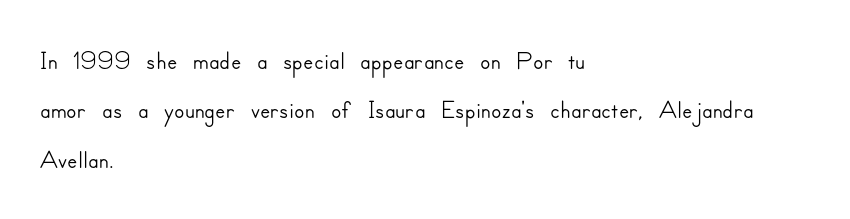
Q: Is the text italic (slanted)? A: No, it is upright.
Q: Is the typeface a serif or a sans-serif typeface? A: Sans-serif.
Q: Is the text underlined? A: No.
Q: How is the paragraph aligned? A: Left-aligned.
Q: Is the spacing between letters normal or unusually wide? A: Normal.
Q: Is the spacing between lines tight, normal or loose? A: Normal.
Q: Width (condensed, normal, or wide)? A: Normal.
Q: Stroke contrast? A: Low.
Q: x-height? A: Small.
Q: Monospaced? A: No.
